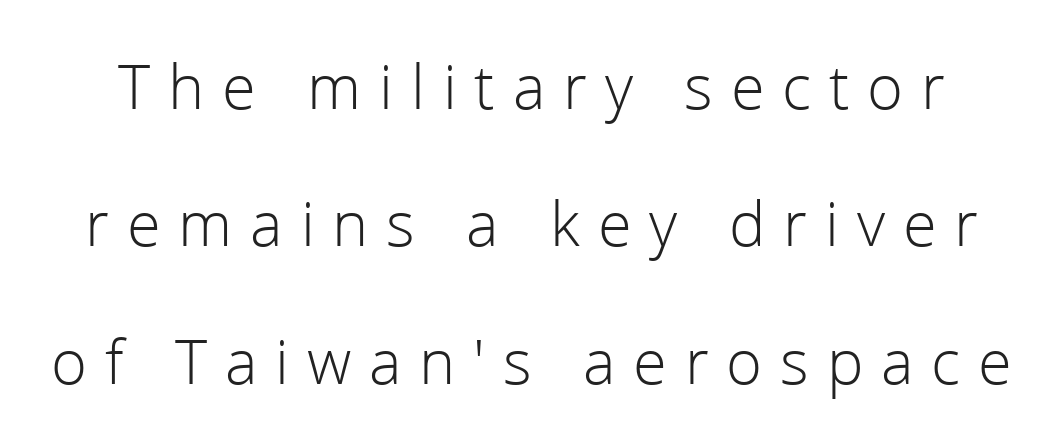
Observe the absence of serifs on each vertical stroke in this sample. Here the glyphs are tracked loosely, breaking word shapes into spaced letters. Only glyphs here, with clear space below each row. The passage shown is typed in a proportional face where columns would drift. Students, observe: this is what heavily led, spacious text looks like.
